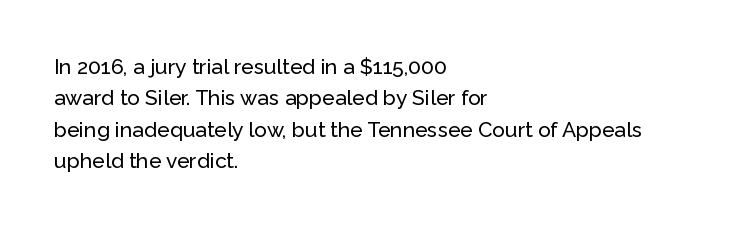
{"italic": "no", "underline": "no", "align": "left", "line_spacing": "normal", "line_spacing_ratio": 1.49, "letter_spacing": "normal", "letter_spacing_em": 0.0, "glyph_px": 21}
